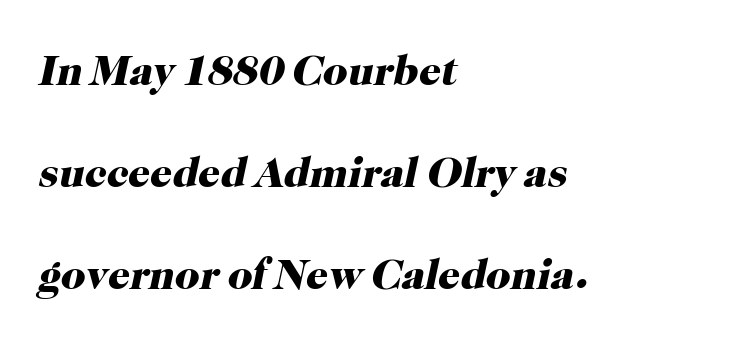
Q: Is the text bold? A: Yes.
Q: Is the text italic (slanted)? A: Yes, it leans right by about 12 degrees.
Q: Is the typeface a serif or a sans-serif typeface? A: Serif.
Q: Is the text underlined? A: No.
Q: How is the paragraph aligned? A: Left-aligned.
Q: Is the spacing between letters normal or unusually wide? A: Normal.
Q: Is the spacing between lines tight, normal or loose? A: Loose.
Q: Width (condensed, normal, or wide)? A: Normal.
Q: Stroke contrast? A: High.
Q: x-height? A: Medium.
Q: Monospaced? A: No.
